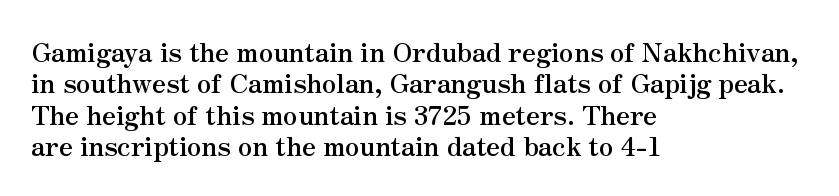
Posture: straight, roman, zero tilt. A student would call this left alignment; a typographer would say flush left, rag right. Rule under the text: the space is simply empty. Between one letter and the next there's only the usual sliver of space. Plenty of ink on the page — the face is bold.
